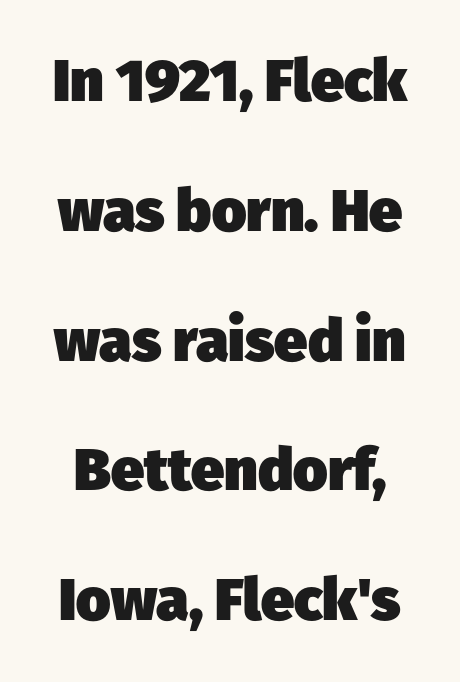
Q: Is the text bold? A: Yes.
Q: Is the typeface a serif or a sans-serif typeface? A: Sans-serif.
Q: Is the text underlined? A: No.
Q: Is the spacing between letters normal or unusually wide? A: Normal.
Q: Is the spacing between lines tight, normal or loose? A: Loose.
Q: Width (condensed, normal, or wide)? A: Normal.
Q: Stroke contrast? A: Low.
Q: x-height? A: Medium.
Q: Monospaced? A: No.
